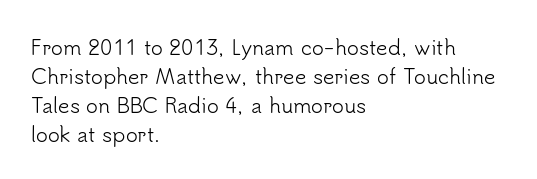
Beneath every word, the page is bare. Stems here are at most as thick as an everyday book face. When letters stand straight like this, we call the style roman or upright. This rendering leaves character spacing at its baseline value. The rendering uses a moderate line-height, typical for paragraphs.
